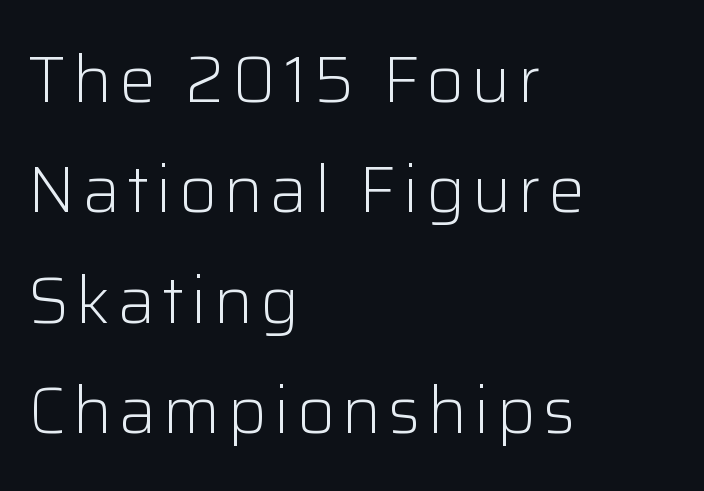
The image shows 65 px light sans-serif type, upright; set left-aligned, normal line spacing (1.7x), not underlined; low stroke contrast and a medium x-height.
